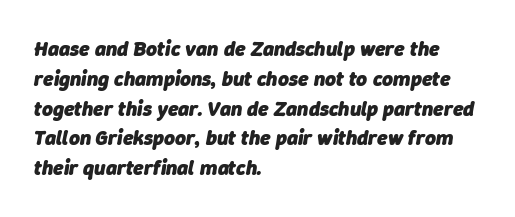
The image shows 21 px bold type, italic (leaning right); set left-aligned, normal line spacing (1.42x), normal letter spacing, not underlined.
